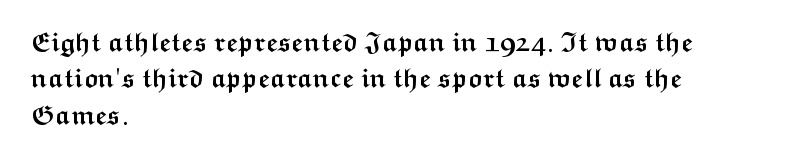
Q: Is the text bold? A: Yes.
Q: Is the text italic (slanted)? A: No, it is upright.
Q: Is the text underlined? A: No.
Q: How is the paragraph aligned? A: Left-aligned.
Q: Is the spacing between letters normal or unusually wide? A: Normal.
Q: Is the spacing between lines tight, normal or loose? A: Normal.
